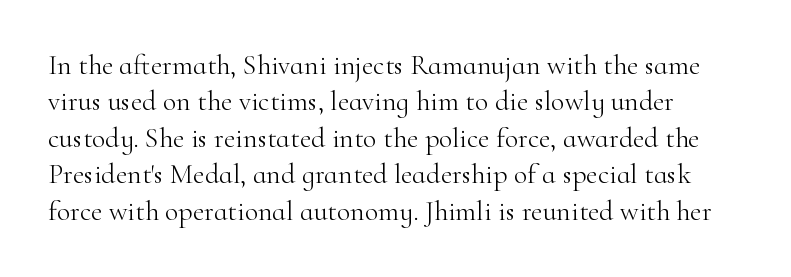
{"serif": "yes", "italic": "no", "bold": "no", "weight": "light", "width": "normal", "stroke_contrast": "high", "x_height": "small", "monospaced": "no", "underline": "no", "line_spacing": "normal", "line_spacing_ratio": 1.3, "letter_spacing": "normal", "letter_spacing_em": 0.0, "glyph_px": 28}
